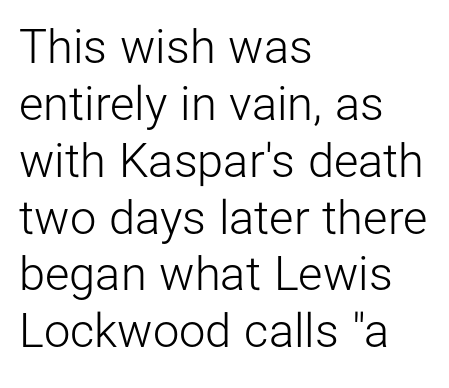
The image shows 47 px light sans-serif type, upright; set left-aligned, line spacing 1.21x, normal letter spacing, not underlined; low stroke contrast and a medium x-height.
